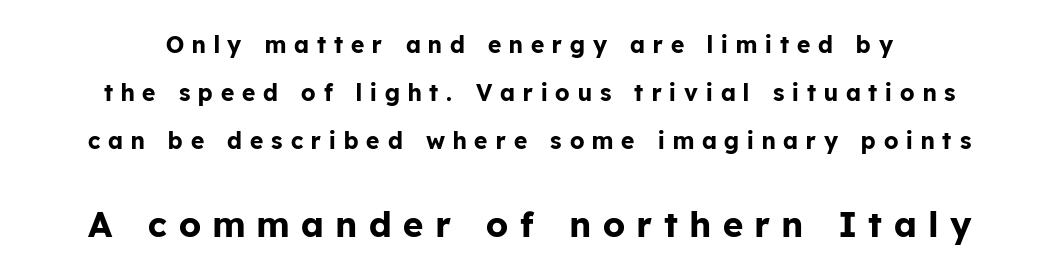
Reading down the column, the eye jumps a long way to each next line. A typesetter would mark this as roman, not italic. Lines of text with bare space underneath. A typesetter would call this proportional, since set widths differ per character. Does the bottom block carry the larger type? Yes, it does.
